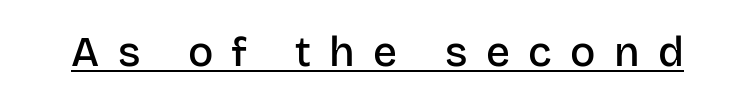
Stroke terminals: plain, sans-serif. You can see a thin bar hugging the bottom of the glyphs. The passage shown is typed in a proportional face where columns would drift. Upright lettering throughout.
